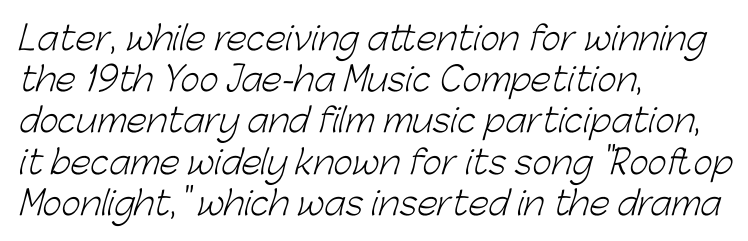
The image shows 33 px light sans-serif type; set left-aligned, normal line spacing (1.25x), normal letter spacing, not underlined; low stroke contrast and a medium x-height.
